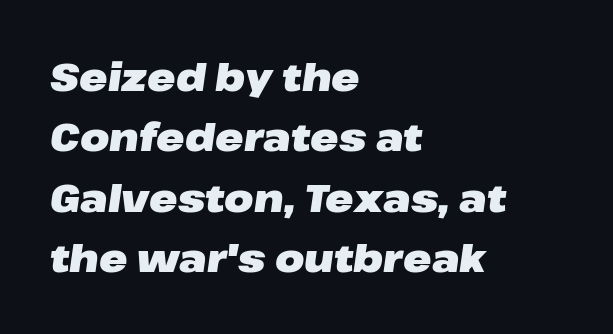
{"italic": "yes", "lean": "right", "slant_degrees": 8, "bold": "yes", "weight": "heavy", "width": "wide", "stroke_contrast": "low", "x_height": "medium", "monospaced": "no", "underline": "no", "align": "left", "line_spacing": "normal", "line_spacing_ratio": 1.59, "letter_spacing": "normal", "letter_spacing_em": 0.0, "glyph_px": 38}
